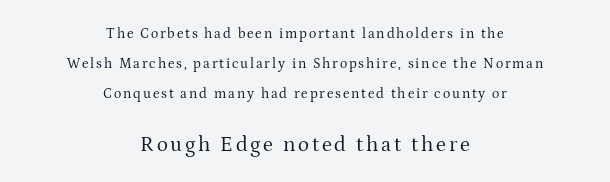
Q: Is the text bold? A: No.
Q: Is the text italic (slanted)? A: No, it is upright.
Q: Is the text underlined? A: No.
Q: How is the paragraph aligned? A: Centered.
Q: Is the spacing between lines tight, normal or loose? A: Loose.
Q: Which block of text is set in a larger size, the first (top) or the second (bottom)? A: The second (bottom) one.
